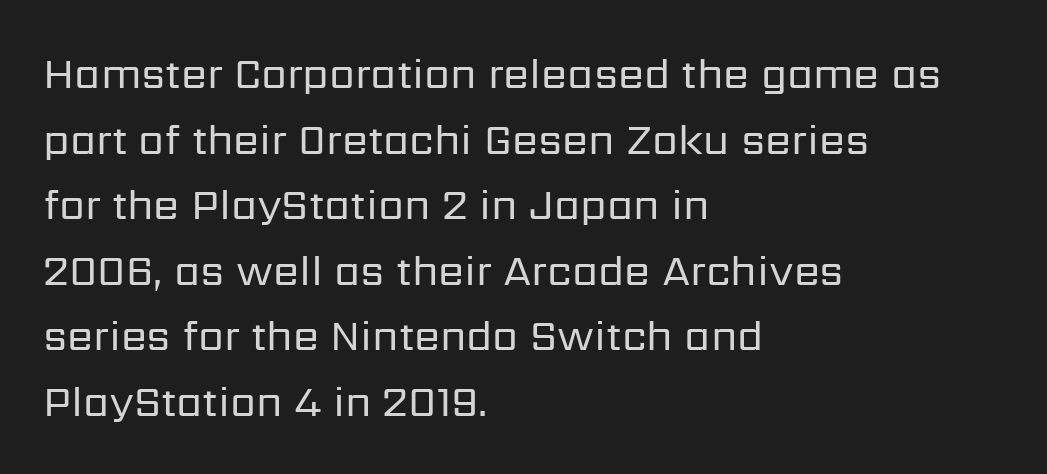
{"serif": "no", "italic": "no", "bold": "no", "weight": "regular", "width": "normal", "stroke_contrast": "low", "x_height": "medium", "monospaced": "no", "underline": "no", "align": "left", "line_spacing": "normal", "line_spacing_ratio": 1.56, "letter_spacing": "normal", "letter_spacing_em": 0.0, "glyph_px": 42}
